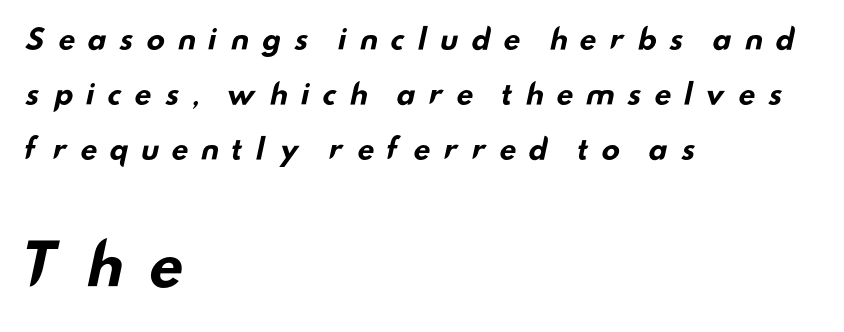
Horizontally, the lines are justified to the leading edge only. Think of a printed novel: that variable character pitch is what you see here. You get the small type first, then a jump to larger type. Each row of text sits above clean, open space. This rendering widens character spacing well past its baseline value.
